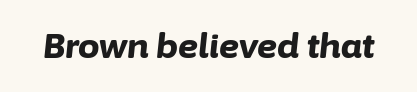
{"italic": "yes", "lean": "right", "slant_degrees": 6, "bold": "yes", "weight": "bold", "width": "normal", "stroke_contrast": "low", "x_height": "medium", "monospaced": "no", "underline": "no", "letter_spacing": "normal", "letter_spacing_em": 0.0, "glyph_px": 34}
